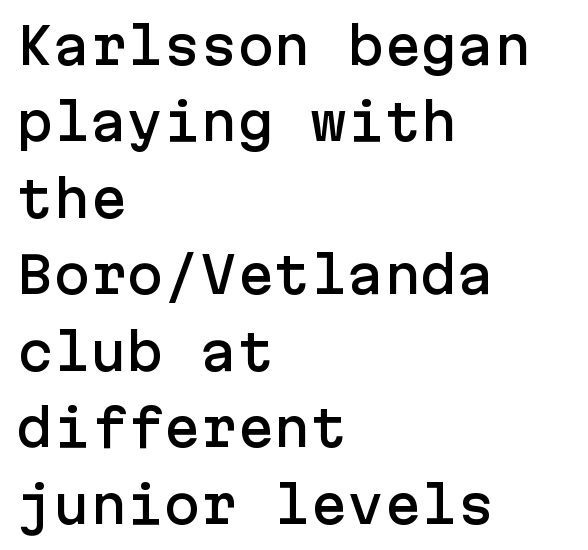
{"serif": "no", "italic": "no", "width": "normal", "stroke_contrast": "low", "x_height": "medium", "underline": "no", "align": "left", "line_spacing": "normal", "line_spacing_ratio": 1.56, "letter_spacing": "normal", "letter_spacing_em": 0.0, "glyph_px": 49}
